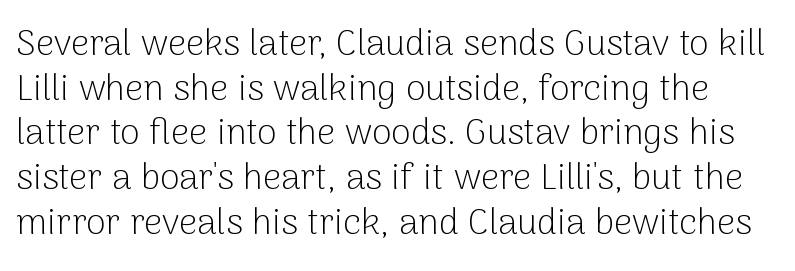
{"serif": "no", "italic": "no", "bold": "no", "weight": "light", "width": "normal", "stroke_contrast": "low", "x_height": "medium", "monospaced": "no", "underline": "no", "line_spacing_ratio": 1.24, "letter_spacing": "normal", "letter_spacing_em": 0.0, "glyph_px": 36}
